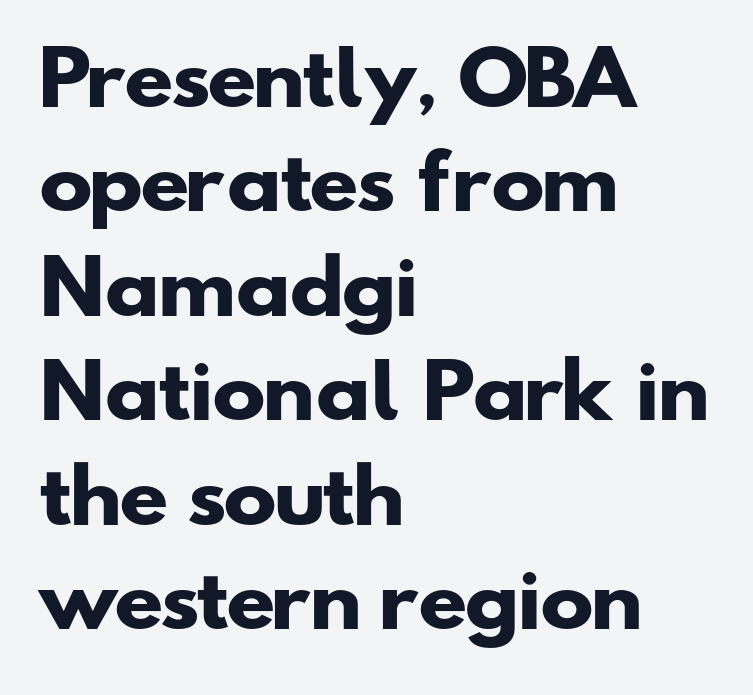
The image shows 72 px heavy, wide sans-serif type; set left-aligned, normal line spacing (1.45x), normal letter spacing, not underlined; low stroke contrast and a small x-height.
